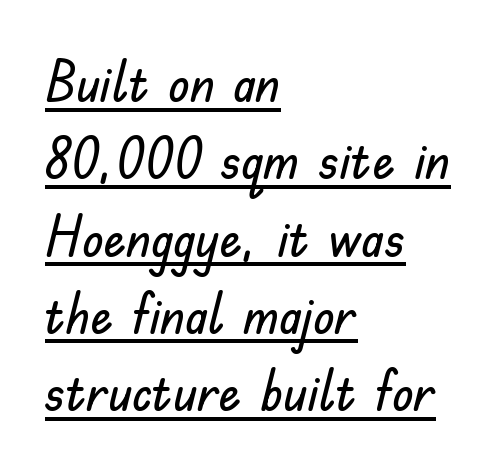
The image shows 56 px sans-serif type; set left-aligned, normal line spacing (1.38x), normal letter spacing, underlined; low stroke contrast and a small x-height.
